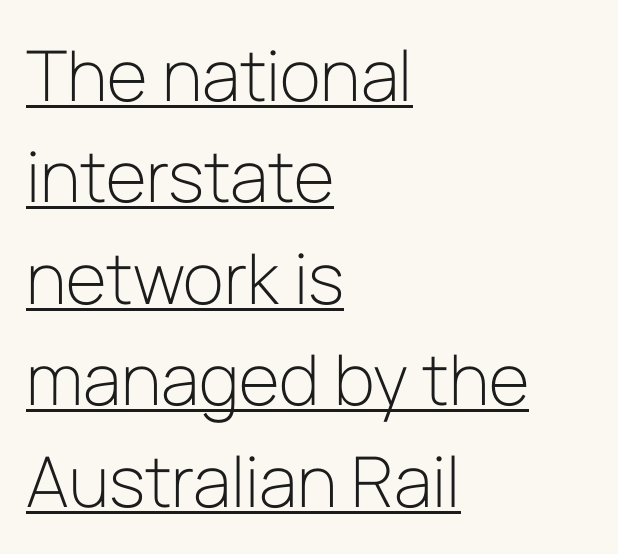
{"serif": "no", "italic": "no", "bold": "no", "weight": "light", "width": "normal", "stroke_contrast": "low", "x_height": "medium", "monospaced": "no", "underline": "yes", "align": "left", "line_spacing": "normal", "line_spacing_ratio": 1.45, "letter_spacing": "normal", "letter_spacing_em": 0.0, "glyph_px": 70}
